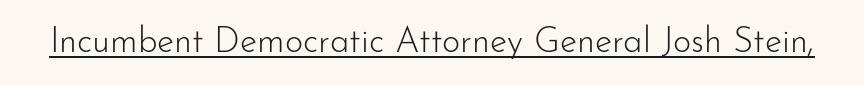
The image shows 35 px light sans-serif type, upright; set normal letter spacing, underlined; low stroke contrast and a small x-height.
